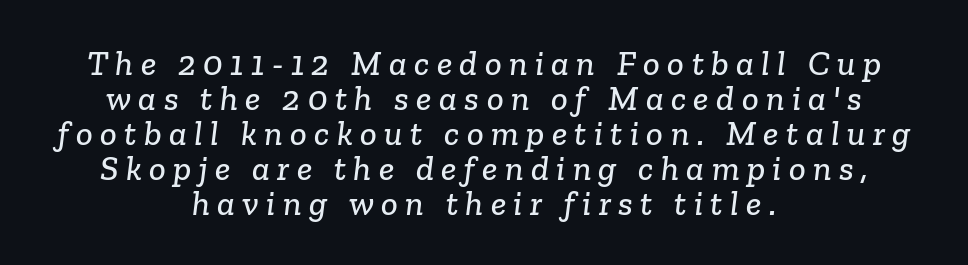
The image shows 35 px serif type; set centered, tight line spacing (1.0x), unusually wide letter spacing (+0.21 em), not underlined; low stroke contrast and a medium x-height.
